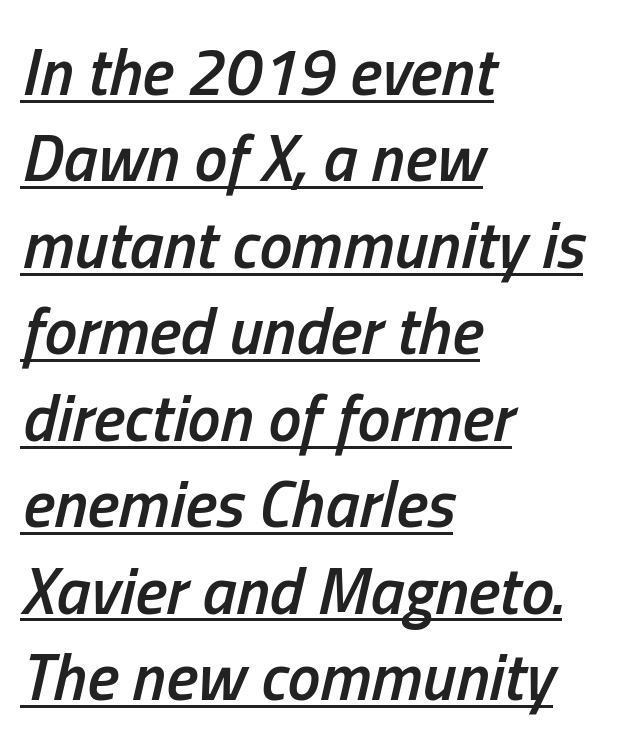
Typeset ragged right — the left edge is the straight one. Each line of the rendering has a horizontal stroke beneath the glyphs. Do the characters align in a grid? No, the font is proportional. Firm but not heavy-handed strokes: this text is semibold. The leading is moderate, giving the passage an even texture. Does the lettering tilt? It does — this is italic.
